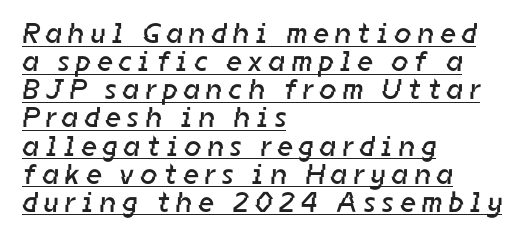
Q: Is the text bold? A: No.
Q: Is the typeface a serif or a sans-serif typeface? A: Sans-serif.
Q: Is the text underlined? A: Yes.
Q: How is the paragraph aligned? A: Left-aligned.
Q: Is the spacing between letters normal or unusually wide? A: Unusually wide.
Q: Is the spacing between lines tight, normal or loose? A: Tight.
Q: Width (condensed, normal, or wide)? A: Normal.
Q: Stroke contrast? A: Low.
Q: x-height? A: Medium.
Q: Monospaced? A: No.
